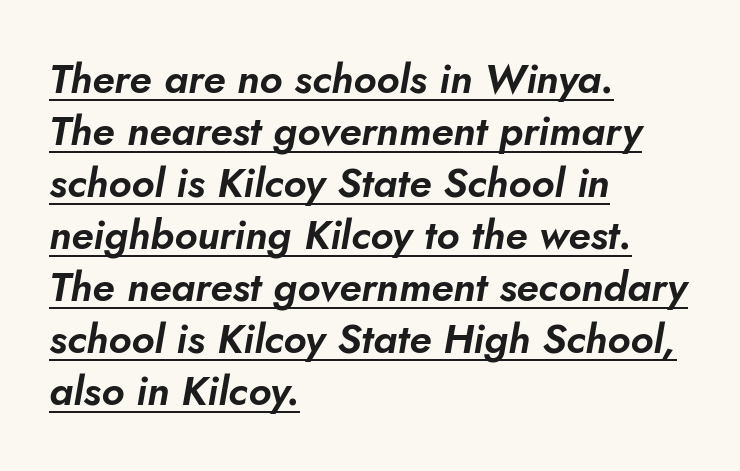
Which margin do the lines hug? The left one — the right edge is uneven. The rendering uses the underline text-decoration. Caption: standard tracking, unaltered. Posture: slanted.
